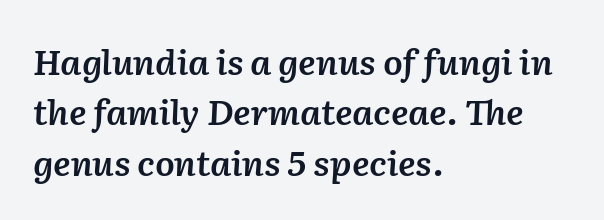
{"italic": "yes", "lean": "right", "slant_degrees": 2, "bold": "semi", "weight": "semibold", "width": "normal", "stroke_contrast": "low", "x_height": "medium", "monospaced": "no", "underline": "no", "align": "left", "line_spacing": "normal", "line_spacing_ratio": 1.44, "letter_spacing": "normal", "letter_spacing_em": 0.0, "glyph_px": 35}
